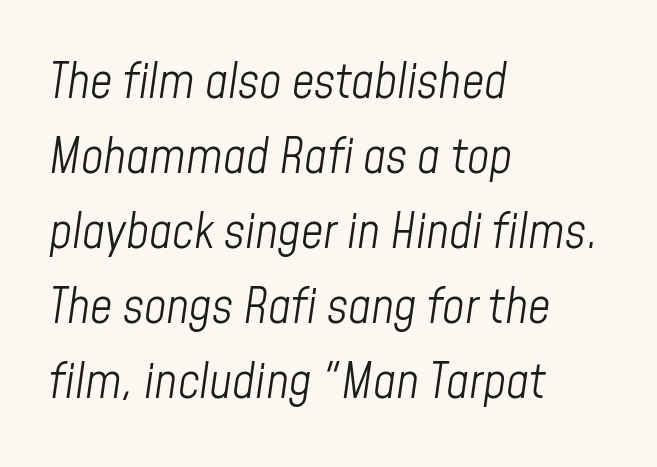
{"italic": "yes", "lean": "right", "slant_degrees": 8, "bold": "no", "weight": "light", "width": "condensed", "stroke_contrast": "low", "x_height": "medium", "monospaced": "no", "underline": "no", "align": "left", "line_spacing": "normal", "line_spacing_ratio": 1.53, "letter_spacing": "normal", "letter_spacing_em": 0.0, "glyph_px": 49}
